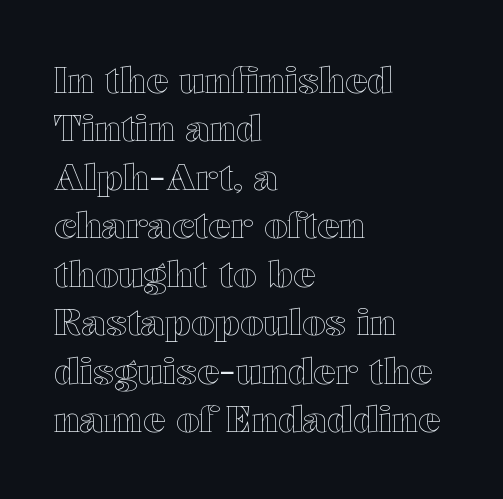
{"italic": "no", "width": "wide", "x_height": "medium", "monospaced": "no", "underline": "no", "align": "left", "line_spacing": "normal", "line_spacing_ratio": 1.31, "letter_spacing": "normal", "letter_spacing_em": 0.0, "glyph_px": 37}
